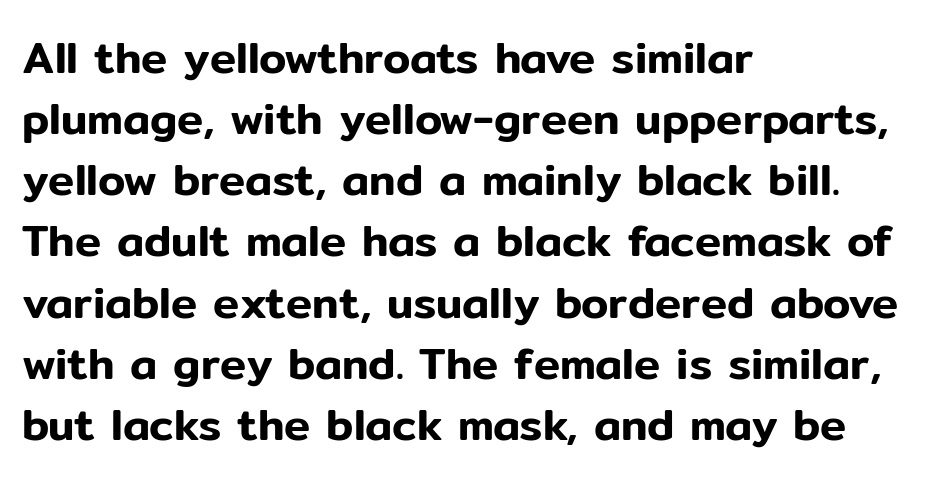
Q: Is the text italic (slanted)? A: No, it is upright.
Q: Is the typeface a serif or a sans-serif typeface? A: Sans-serif.
Q: Is the text underlined? A: No.
Q: How is the paragraph aligned? A: Left-aligned.
Q: Is the spacing between letters normal or unusually wide? A: Normal.
Q: Is the spacing between lines tight, normal or loose? A: Normal.
Q: Width (condensed, normal, or wide)? A: Normal.
Q: Stroke contrast? A: Low.
Q: x-height? A: Medium.
Q: Monospaced? A: No.
